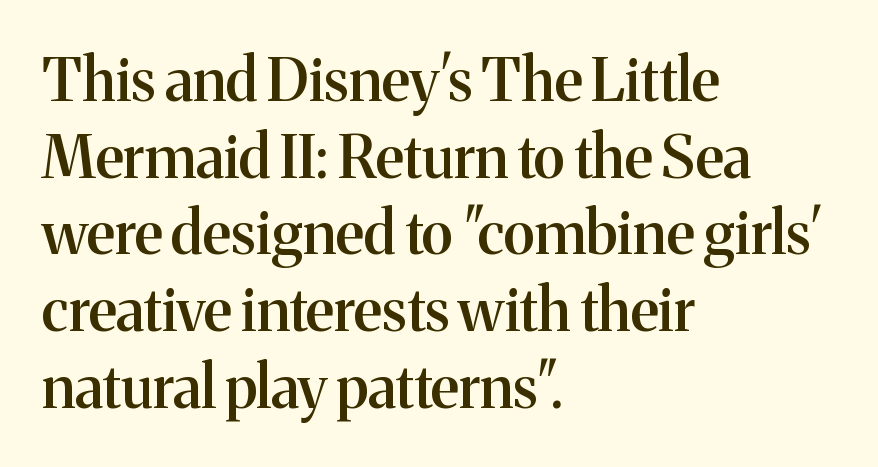
{"serif": "yes", "italic": "no", "bold": "semi", "weight": "semibold", "width": "normal", "stroke_contrast": "medium", "x_height": "medium", "monospaced": "no", "underline": "no", "align": "left", "line_spacing": "normal", "line_spacing_ratio": 1.3, "letter_spacing": "normal", "letter_spacing_em": 0.0, "glyph_px": 59}
